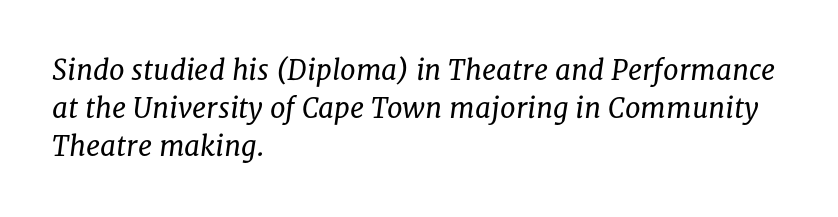
Q: Is the text bold? A: No.
Q: Is the text italic (slanted)? A: Yes, it leans right by about 8 degrees.
Q: Is the typeface a serif or a sans-serif typeface? A: Serif.
Q: Is the text underlined? A: No.
Q: How is the paragraph aligned? A: Left-aligned.
Q: Is the spacing between letters normal or unusually wide? A: Normal.
Q: Is the spacing between lines tight, normal or loose? A: Normal.
Q: Width (condensed, normal, or wide)? A: Normal.
Q: Stroke contrast? A: Low.
Q: x-height? A: Medium.
Q: Monospaced? A: No.
